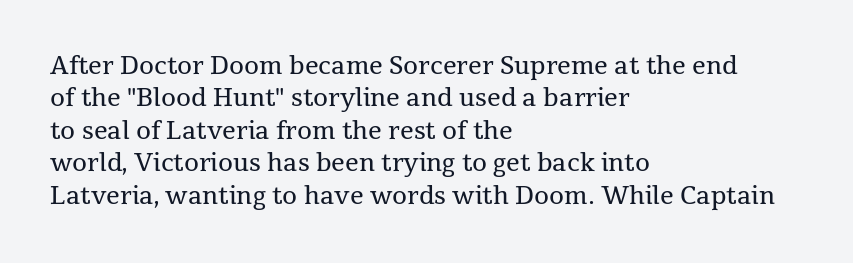
Q: Is the text bold? A: No.
Q: Is the text italic (slanted)? A: No, it is upright.
Q: Is the text underlined? A: No.
Q: How is the paragraph aligned? A: Left-aligned.
Q: Is the spacing between letters normal or unusually wide? A: Normal.
Q: Is the spacing between lines tight, normal or loose? A: Normal.
